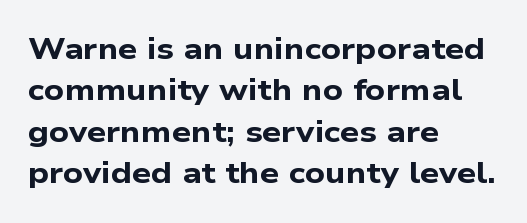
Lines of text with bare space underneath. Serif or sans? Sans — the stroke terminals are bare. Looks like regular typesetting: each glyph gets only the width it needs. Set as a true bold cut, around the 700 mark. Words appear dense and cohesive because spacing is normal. The rendering uses a moderate line-height, typical for paragraphs.
